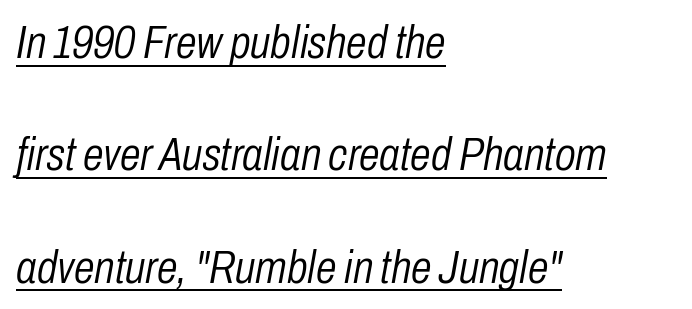
{"italic": "yes", "lean": "right", "slant_degrees": 10, "bold": "no", "weight": "light", "width": "condensed", "stroke_contrast": "low", "x_height": "medium", "monospaced": "no", "underline": "yes", "align": "left", "line_spacing": "loose", "line_spacing_ratio": 2.39, "letter_spacing": "normal", "letter_spacing_em": 0.0, "glyph_px": 47}
